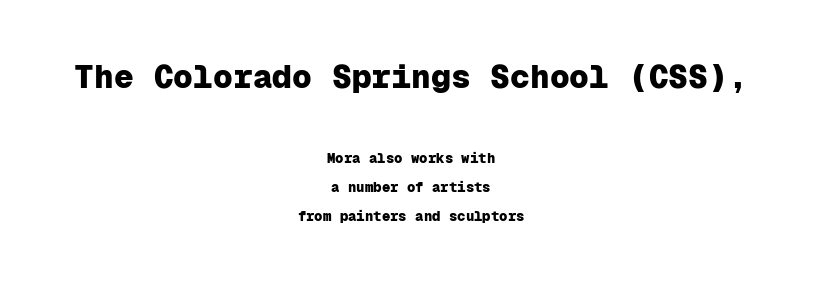
Q: Is the text bold? A: Yes.
Q: Is the text italic (slanted)? A: No, it is upright.
Q: Is the typeface a serif or a sans-serif typeface? A: Sans-serif.
Q: Is the text underlined? A: No.
Q: How is the paragraph aligned? A: Centered.
Q: Is the spacing between letters normal or unusually wide? A: Normal.
Q: Is the spacing between lines tight, normal or loose? A: Loose.
Q: Which block of text is set in a larger size, the first (top) or the second (bottom)? A: The first (top) one.
Q: Width (condensed, normal, or wide)? A: Normal.
Q: Stroke contrast? A: Low.
Q: x-height? A: Medium.
Q: Monospaced? A: Yes.
